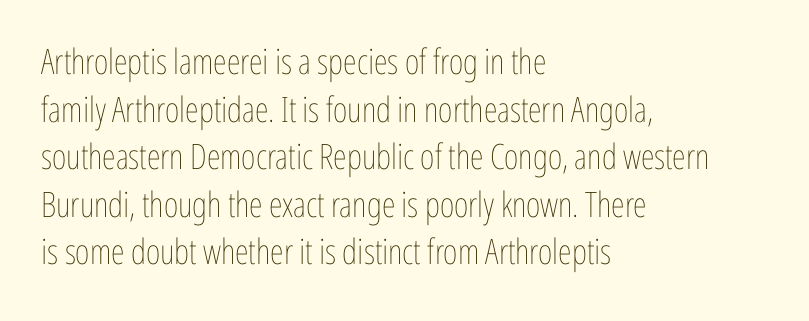
The image shows 35 px thin, condensed type, upright; set left-aligned, normal line spacing (1.36x), normal letter spacing, not underlined; low stroke contrast and a medium x-height.
